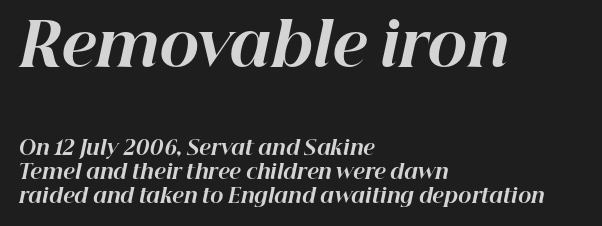
The image shows 60 px bold type, italic (leaning right); set left-aligned, line spacing 1.2x, normal letter spacing, not underlined; the first (top) block is 3.0x larger; high stroke contrast and a medium x-height.
